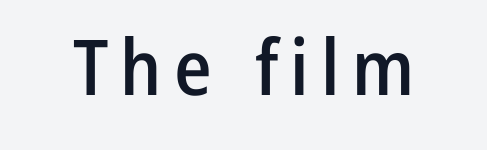
Q: Is the text bold? A: Semi-bold.
Q: Is the text italic (slanted)? A: No, it is upright.
Q: Is the typeface a serif or a sans-serif typeface? A: Sans-serif.
Q: Is the text underlined? A: No.
Q: Width (condensed, normal, or wide)? A: Condensed.
Q: Stroke contrast? A: Low.
Q: x-height? A: Medium.
Q: Monospaced? A: No.
